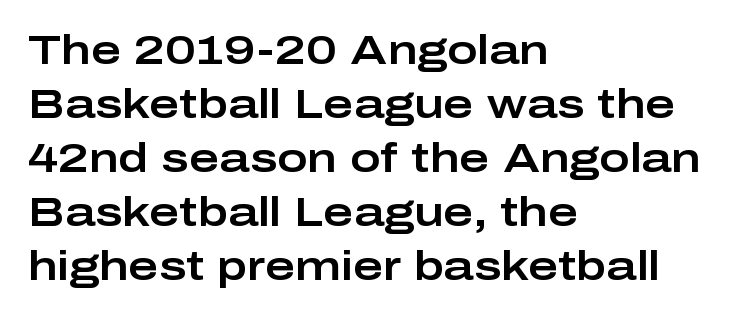
A typesetter would call this proportional, since set widths differ per character. The vertical gap from one line to the next is medium. This rendering uses left alignment, leaving the right contour irregular. The specimen reads as upright at a glance. The specimen omits any rule beneath the text block's lines. Stroke terminals: plain, sans-serif.
